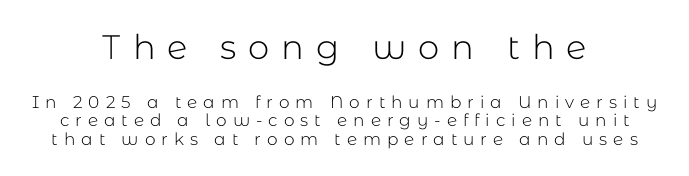
{"serif": "no", "italic": "no", "bold": "no", "weight": "light", "width": "normal", "stroke_contrast": "low", "x_height": "medium", "monospaced": "no", "underline": "no", "align": "center", "line_spacing": "tight", "line_spacing_ratio": 1.1, "letter_spacing": "wide", "letter_spacing_em": 0.35, "larger_block": "first", "size_ratio": 2.0, "glyph_px": 34}
